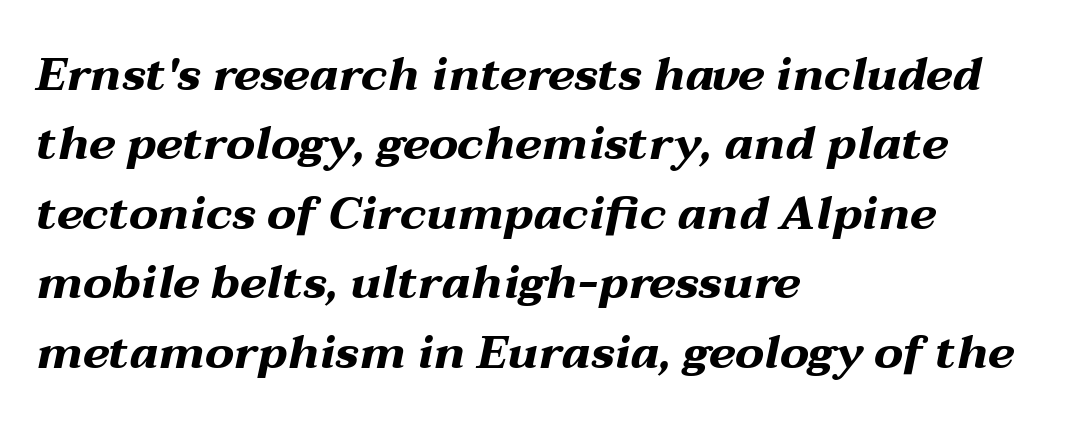
The foot of each line stays bare and open. Spacing verdict: proportional, widths tailored to each character. The leading is moderate, giving the passage an even texture. You could call the tracking neutral — neither tight nor loose. Is the type bold? Yes — the strokes are clearly thick and heavy.
